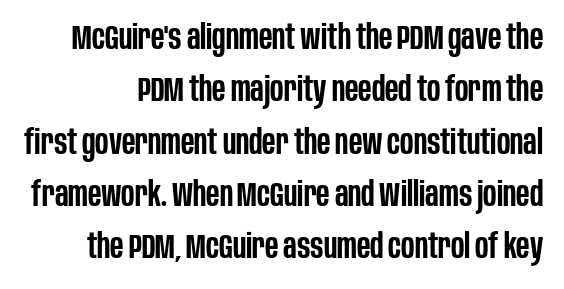
The image shows 34 px semibold, condensed sans-serif type, upright; set normal line spacing (1.54x), normal letter spacing, not underlined; low stroke contrast and a large x-height.
